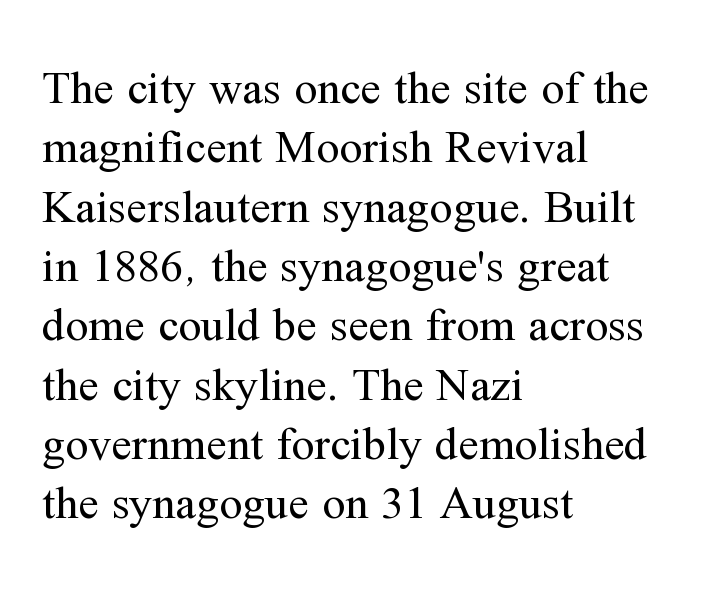
Q: Is the text bold? A: No.
Q: Is the text italic (slanted)? A: No, it is upright.
Q: Is the typeface a serif or a sans-serif typeface? A: Serif.
Q: Is the text underlined? A: No.
Q: How is the paragraph aligned? A: Left-aligned.
Q: Is the spacing between letters normal or unusually wide? A: Normal.
Q: Is the spacing between lines tight, normal or loose? A: Normal.
Q: Width (condensed, normal, or wide)? A: Normal.
Q: Stroke contrast? A: Medium.
Q: x-height? A: Medium.
Q: Monospaced? A: No.
